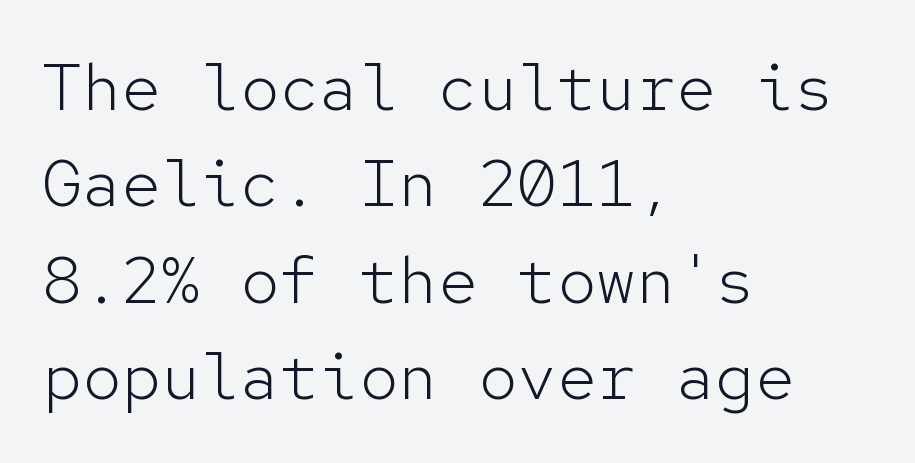
Q: Is the text bold? A: No.
Q: Is the text italic (slanted)? A: No, it is upright.
Q: Is the typeface a serif or a sans-serif typeface? A: Sans-serif.
Q: Is the text underlined? A: No.
Q: How is the paragraph aligned? A: Left-aligned.
Q: Is the spacing between letters normal or unusually wide? A: Normal.
Q: Is the spacing between lines tight, normal or loose? A: Normal.
Q: Width (condensed, normal, or wide)? A: Normal.
Q: Stroke contrast? A: Low.
Q: x-height? A: Medium.
Q: Monospaced? A: Yes.
